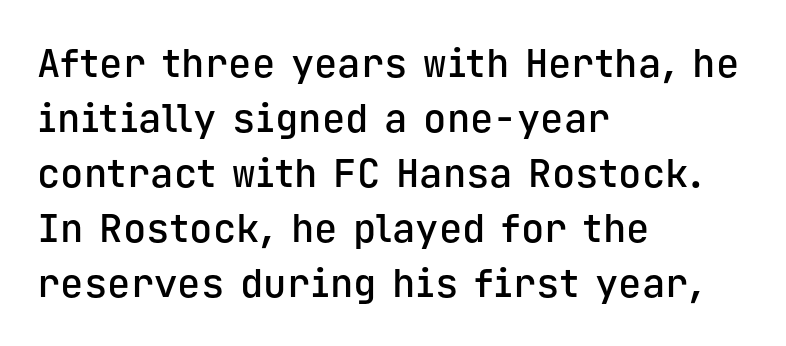
Q: Is the text bold? A: Semi-bold.
Q: Is the text italic (slanted)? A: No, it is upright.
Q: Is the typeface a serif or a sans-serif typeface? A: Sans-serif.
Q: Is the text underlined? A: No.
Q: How is the paragraph aligned? A: Left-aligned.
Q: Is the spacing between letters normal or unusually wide? A: Normal.
Q: Is the spacing between lines tight, normal or loose? A: Normal.
Q: Width (condensed, normal, or wide)? A: Normal.
Q: Stroke contrast? A: Low.
Q: x-height? A: Medium.
Q: Monospaced? A: Yes.
